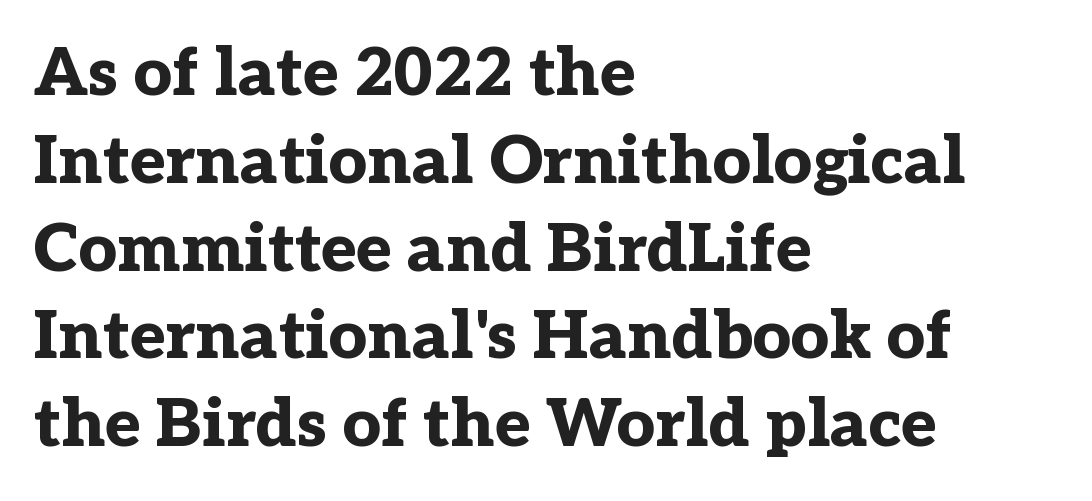
{"serif": "yes", "italic": "no", "bold": "yes", "weight": "bold", "width": "normal", "stroke_contrast": "low", "x_height": "medium", "monospaced": "no", "underline": "no", "align": "left", "line_spacing": "normal", "line_spacing_ratio": 1.31, "letter_spacing": "normal", "letter_spacing_em": 0.0, "glyph_px": 67}
